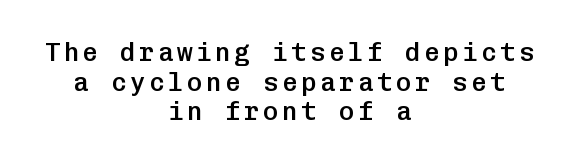
{"italic": "no", "bold": "semi", "underline": "no", "align": "center", "line_spacing": "tight", "line_spacing_ratio": 1.14, "glyph_px": 26}
